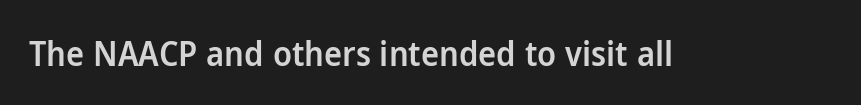
The image shows 34 px semibold sans-serif type, upright; set normal letter spacing, not underlined; low stroke contrast and a medium x-height.
